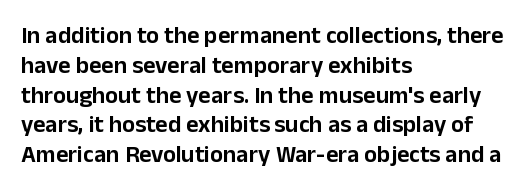
The image shows 24 px text type, upright; set left-aligned, line spacing 1.24x, normal letter spacing, not underlined.
